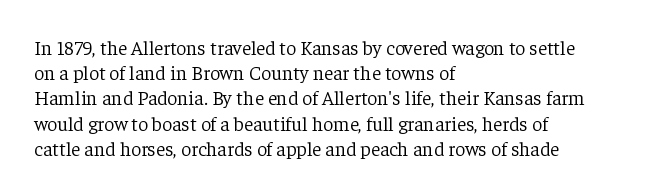
Q: Is the text bold? A: No.
Q: Is the text italic (slanted)? A: No, it is upright.
Q: Is the text underlined? A: No.
Q: How is the paragraph aligned? A: Left-aligned.
Q: Is the spacing between letters normal or unusually wide? A: Normal.
Q: Is the spacing between lines tight, normal or loose? A: Normal.
